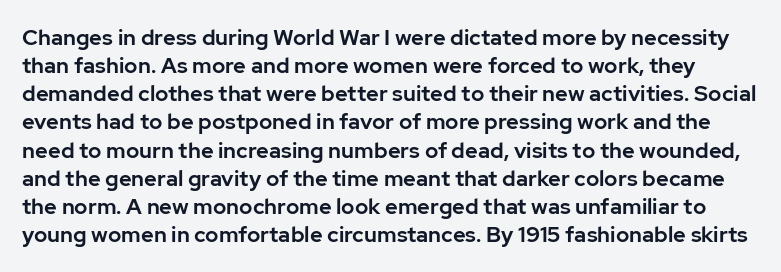
Nothing unusual about the tracking: characters are spaced as the font intends. Notice how descenders clear the ascenders below comfortably — that's standard leading. A roman cut, with each character standing at attention. Bare-footed words on every line.
